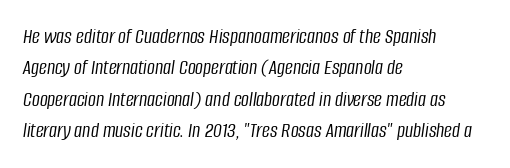
Q: Is the text bold? A: No.
Q: Is the text italic (slanted)? A: Yes, it leans right by about 8 degrees.
Q: Is the text underlined? A: No.
Q: How is the paragraph aligned? A: Left-aligned.
Q: Is the spacing between letters normal or unusually wide? A: Normal.
Q: Is the spacing between lines tight, normal or loose? A: Normal.
